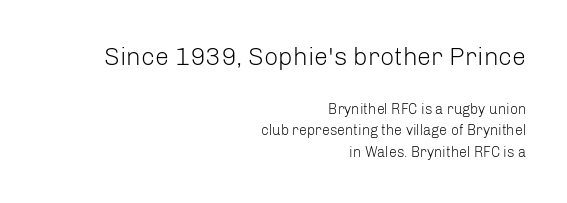
Q: Is the text bold? A: No.
Q: Is the text italic (slanted)? A: No, it is upright.
Q: Is the text underlined? A: No.
Q: How is the paragraph aligned? A: Right-aligned.
Q: Is the spacing between letters normal or unusually wide? A: Normal.
Q: Is the spacing between lines tight, normal or loose? A: Normal.
Q: Which block of text is set in a larger size, the first (top) or the second (bottom)? A: The first (top) one.
